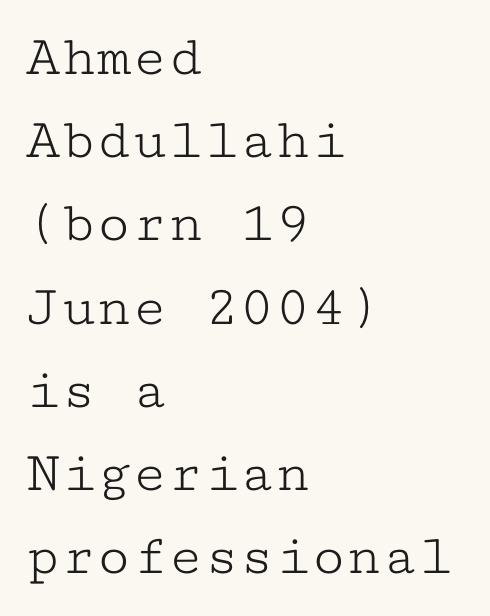
Q: Is the text bold? A: No.
Q: Is the text italic (slanted)? A: No, it is upright.
Q: Is the typeface a serif or a sans-serif typeface? A: Serif.
Q: Is the text underlined? A: No.
Q: How is the paragraph aligned? A: Left-aligned.
Q: Is the spacing between letters normal or unusually wide? A: Normal.
Q: Is the spacing between lines tight, normal or loose? A: Normal.
Q: Width (condensed, normal, or wide)? A: Wide.
Q: Stroke contrast? A: Low.
Q: x-height? A: Medium.
Q: Monospaced? A: Yes.
